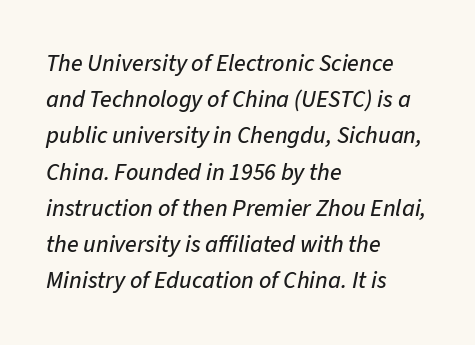
Glance below the letters and you will spot only blank space. In CSS terms this would be text-align: left. Nobody touched the tracking dial on this one. Line spacing here is normal.
